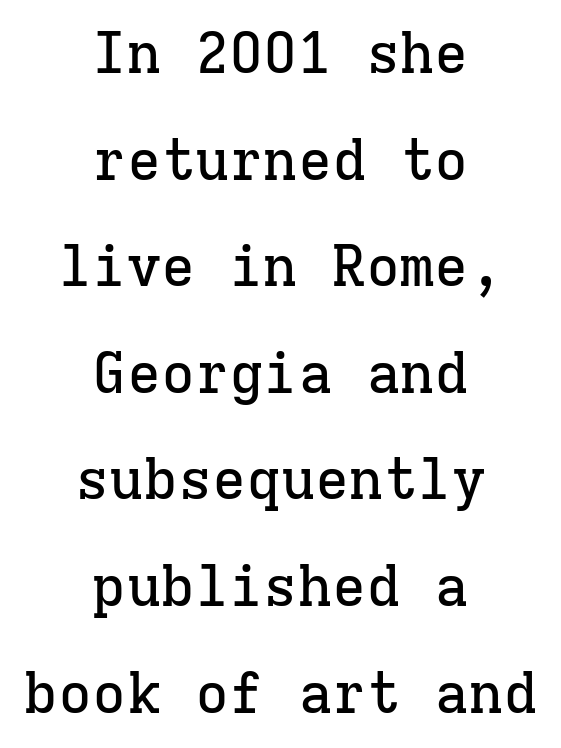
The image shows 57 px serif type, upright, monospaced; set centered, line spacing 1.87x, normal letter spacing, not underlined; low stroke contrast and a medium x-height.
